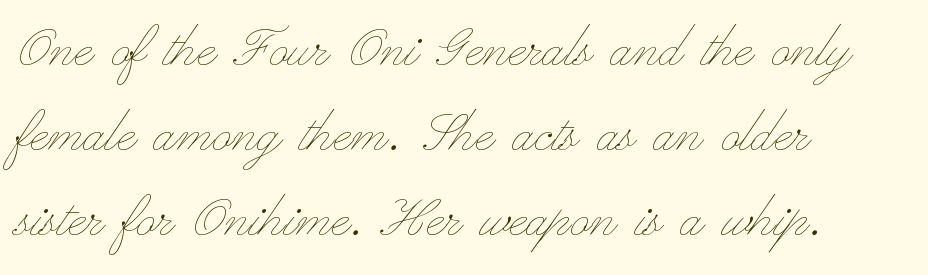
Looks like regular typesetting: each glyph gets only the width it needs. Here the glyphs are tracked normally, forming tight word shapes. A student would call this left alignment; a typographer would say flush left, rag right. Vertically, the passage feels balanced, rows spaced as you'd expect.
